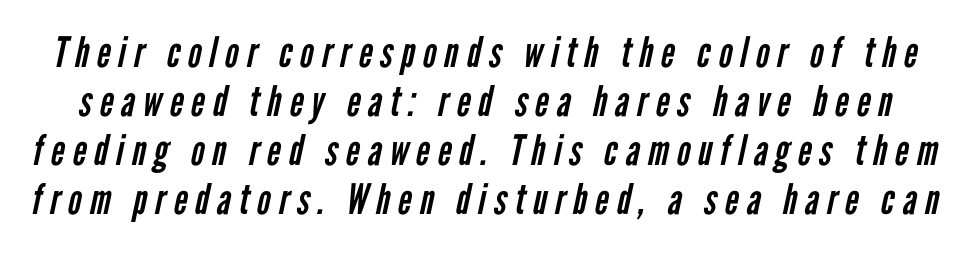
Here the designer chose a conventional face with non-uniform glyph widths. The letters look calm and open, with moderate or lighter stems. The typeface chosen for these lines omits serifs. Descender tails drop into unmarked territory.
